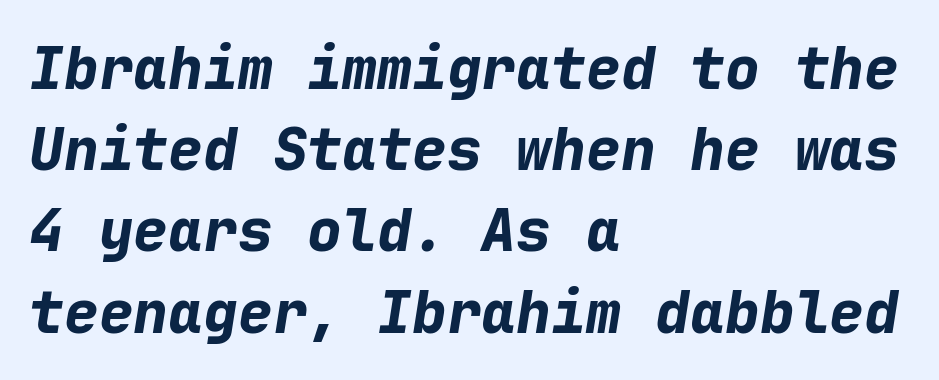
Q: Is the text bold? A: Yes.
Q: Is the text italic (slanted)? A: Yes, it leans right by about 9 degrees.
Q: Is the text underlined? A: No.
Q: How is the paragraph aligned? A: Left-aligned.
Q: Is the spacing between letters normal or unusually wide? A: Normal.
Q: Is the spacing between lines tight, normal or loose? A: Normal.
Q: Width (condensed, normal, or wide)? A: Normal.
Q: Stroke contrast? A: Low.
Q: x-height? A: Medium.
Q: Monospaced? A: Yes.
